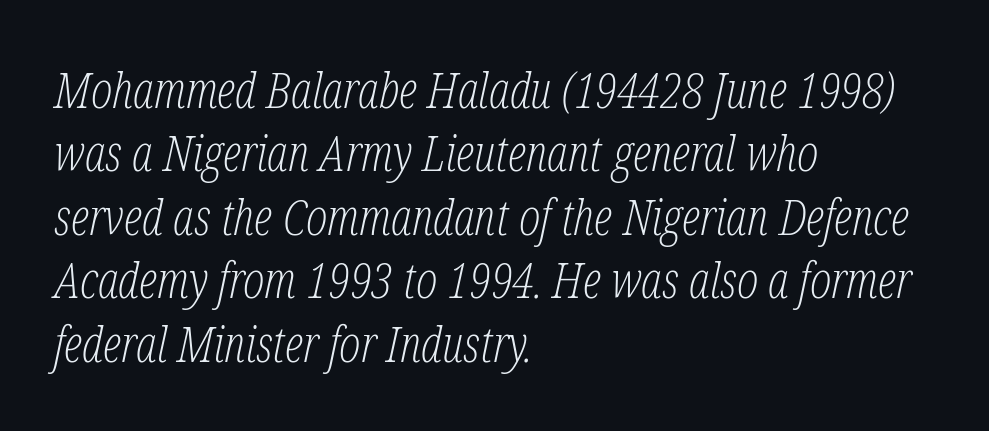
Q: Is the text bold? A: No.
Q: Is the text italic (slanted)? A: Yes, it leans right by about 12 degrees.
Q: Is the typeface a serif or a sans-serif typeface? A: Serif.
Q: Is the text underlined? A: No.
Q: How is the paragraph aligned? A: Left-aligned.
Q: Is the spacing between letters normal or unusually wide? A: Normal.
Q: Is the spacing between lines tight, normal or loose? A: Normal.
Q: Width (condensed, normal, or wide)? A: Condensed.
Q: Stroke contrast? A: Low.
Q: x-height? A: Medium.
Q: Monospaced? A: No.
